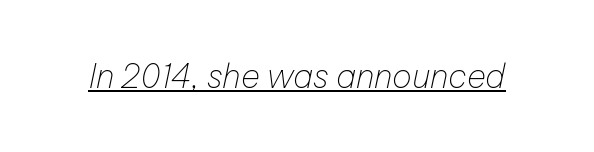
The image shows 33 px thin type, italic (leaning right); set normal letter spacing, underlined; low stroke contrast and a medium x-height.
